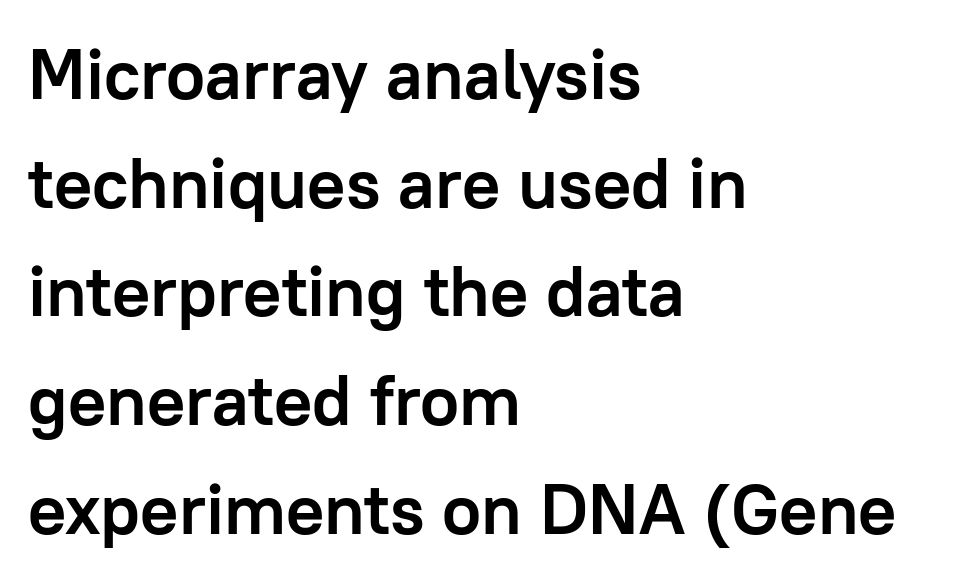
Q: Is the text bold? A: Yes.
Q: Is the text italic (slanted)? A: No, it is upright.
Q: Is the typeface a serif or a sans-serif typeface? A: Sans-serif.
Q: Is the text underlined? A: No.
Q: How is the paragraph aligned? A: Left-aligned.
Q: Is the spacing between letters normal or unusually wide? A: Normal.
Q: Is the spacing between lines tight, normal or loose? A: Normal.
Q: Width (condensed, normal, or wide)? A: Normal.
Q: Stroke contrast? A: Low.
Q: x-height? A: Medium.
Q: Monospaced? A: No.
